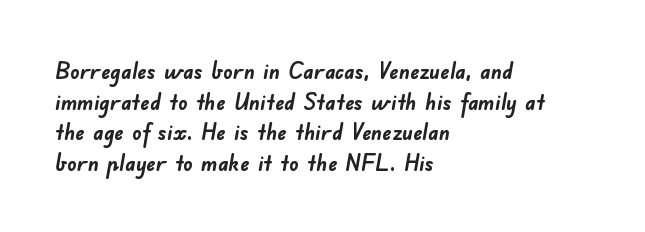
The image shows 23 px bold type; set left-aligned, normal line spacing (1.33x), normal letter spacing, not underlined.
